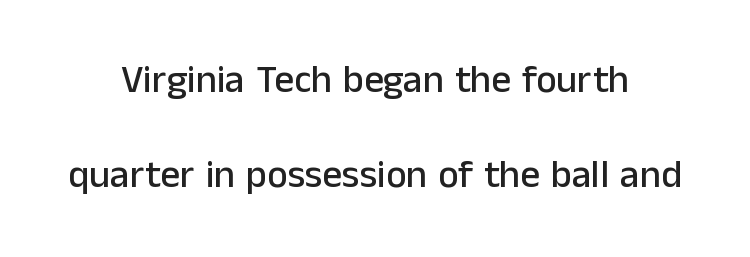
A bare baseline throughout the passage. Letterform terminals end flat and unadorned throughout the passage. In terms of posture, this sample is upright. Varying glyph widths throughout — classic text-font behaviour. Vertical spacing — loose.
